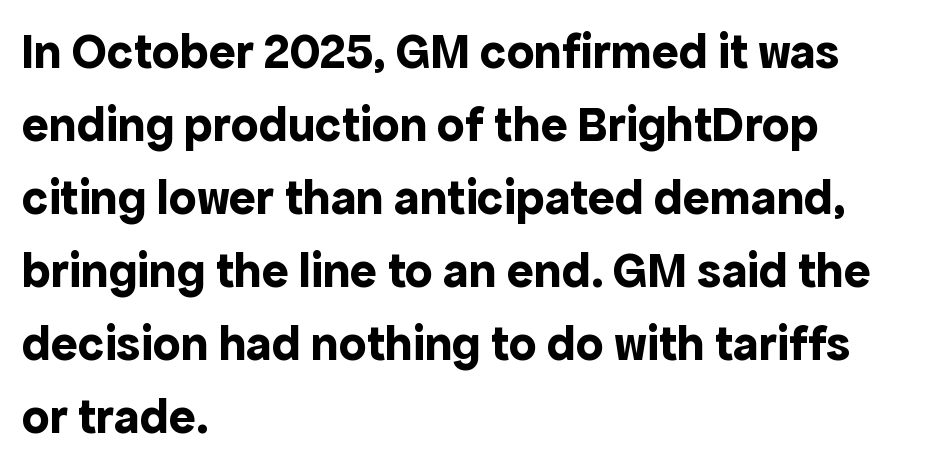
{"serif": "no", "italic": "no", "bold": "yes", "weight": "bold", "width": "normal", "x_height": "medium", "monospaced": "no", "underline": "no", "align": "left", "line_spacing": "normal", "line_spacing_ratio": 1.46, "letter_spacing": "normal", "letter_spacing_em": 0.0, "glyph_px": 50}
